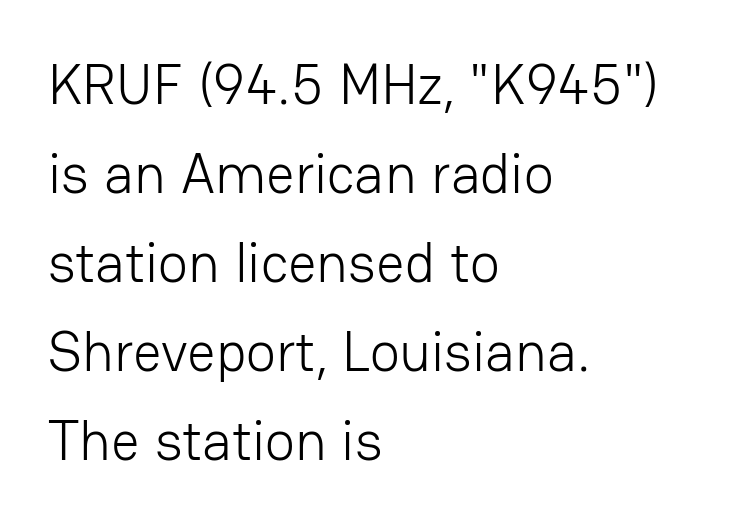
The image shows 56 px light sans-serif type, upright; set left-aligned, normal line spacing (1.59x), normal letter spacing, not underlined; low stroke contrast and a medium x-height.
